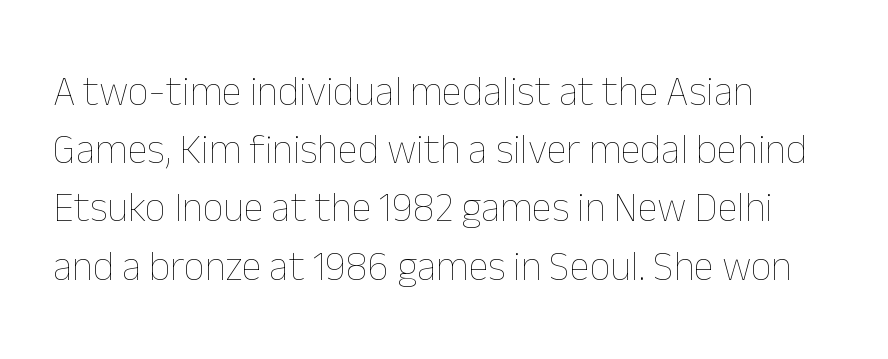
{"italic": "no", "bold": "no", "weight": "thin", "width": "normal", "stroke_contrast": "low", "x_height": "medium", "monospaced": "no", "underline": "no", "align": "left", "line_spacing": "normal", "line_spacing_ratio": 1.42, "letter_spacing": "normal", "letter_spacing_em": 0.0, "glyph_px": 41}
